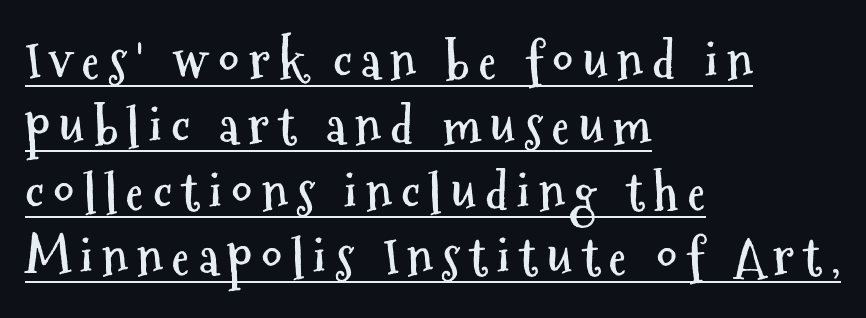
{"serif": "no", "italic": "no", "bold": "yes", "weight": "semibold", "width": "condensed", "stroke_contrast": "medium", "x_height": "medium", "monospaced": "no", "underline": "yes", "align": "left", "line_spacing": "normal", "line_spacing_ratio": 1.28, "glyph_px": 51}
